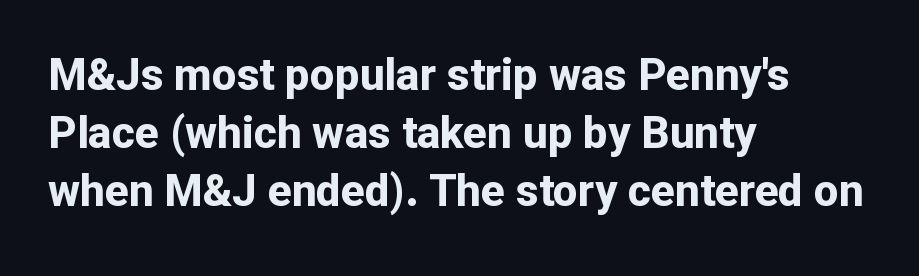
Q: Is the text bold? A: Yes.
Q: Is the text italic (slanted)? A: No, it is upright.
Q: Is the typeface a serif or a sans-serif typeface? A: Sans-serif.
Q: Is the text underlined? A: No.
Q: How is the paragraph aligned? A: Left-aligned.
Q: Is the spacing between letters normal or unusually wide? A: Normal.
Q: Is the spacing between lines tight, normal or loose? A: Normal.
Q: Width (condensed, normal, or wide)? A: Normal.
Q: Stroke contrast? A: Low.
Q: x-height? A: Medium.
Q: Monospaced? A: No.
